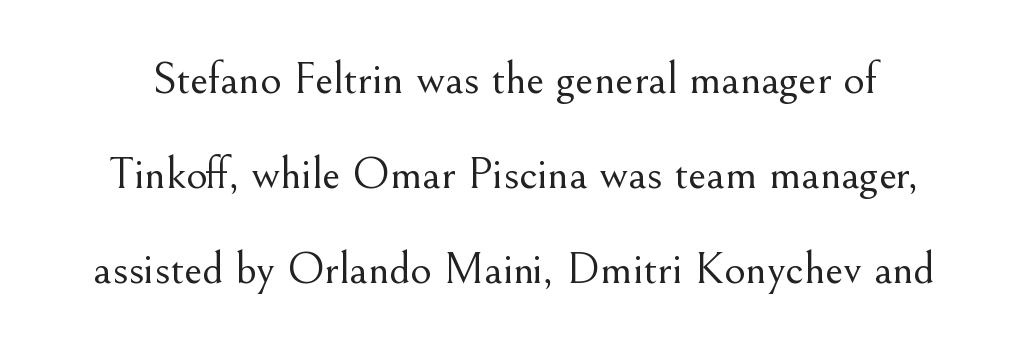
Q: Is the text bold? A: No.
Q: Is the text italic (slanted)? A: No, it is upright.
Q: Is the typeface a serif or a sans-serif typeface? A: Serif.
Q: Is the text underlined? A: No.
Q: Is the spacing between letters normal or unusually wide? A: Normal.
Q: Is the spacing between lines tight, normal or loose? A: Loose.
Q: Width (condensed, normal, or wide)? A: Normal.
Q: Stroke contrast? A: Medium.
Q: x-height? A: Small.
Q: Monospaced? A: No.
